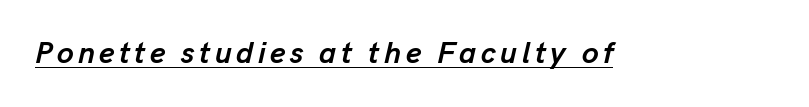
Character widths vary here, with narrow letters taking less room than wide ones. Pretty heavy lettering here — definitely bold. This sample carries an underscore along the baseline area. Tall strokes in this sample are angled rather than plumb.
